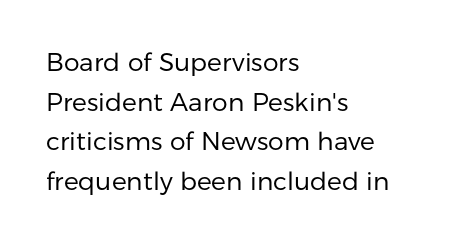
{"italic": "no", "bold": "no", "underline": "no", "align": "left", "line_spacing": "normal", "line_spacing_ratio": 1.59, "letter_spacing": "normal", "letter_spacing_em": 0.0, "glyph_px": 25}
